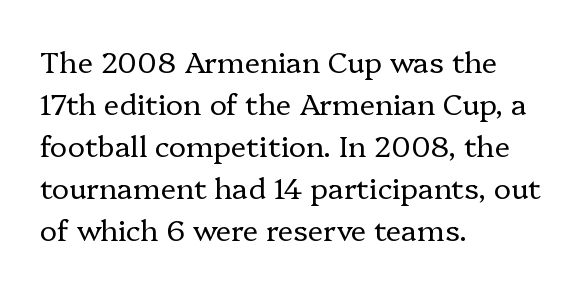
The image shows 29 px regular-weight serif type, upright; set left-aligned, normal line spacing (1.45x), normal letter spacing, not underlined; low stroke contrast and a medium x-height.
